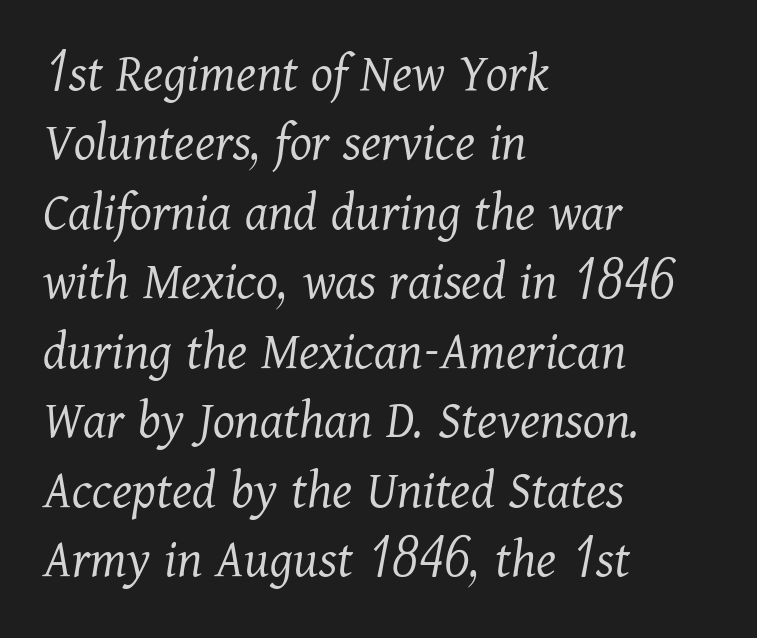
Q: Is the text bold? A: No.
Q: Is the text italic (slanted)? A: Yes, it leans right by about 11 degrees.
Q: Is the typeface a serif or a sans-serif typeface? A: Serif.
Q: Is the text underlined? A: No.
Q: How is the paragraph aligned? A: Left-aligned.
Q: Is the spacing between letters normal or unusually wide? A: Normal.
Q: Width (condensed, normal, or wide)? A: Normal.
Q: Stroke contrast? A: Medium.
Q: x-height? A: Medium.
Q: Monospaced? A: No.
